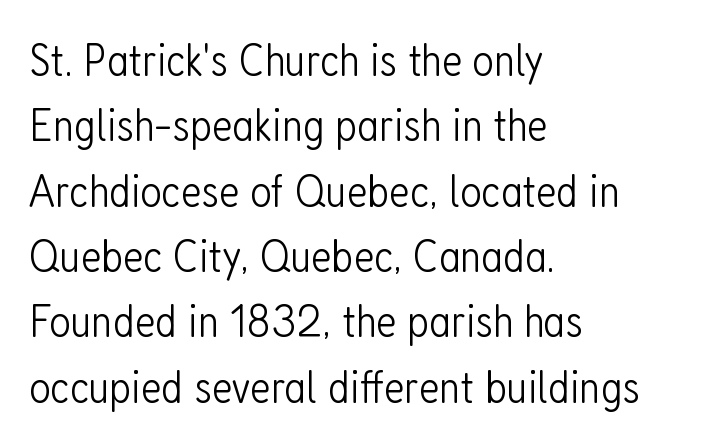
The lines are quadded left. The baseline area is clear. You can tell it's not italic because the verticals are truly vertical. Letter spacing: default. Font category for this specimen: sans-serif. The passage shown is typed in a proportional face where columns would drift.
